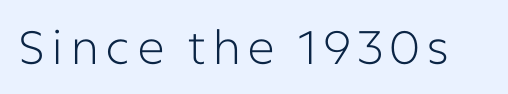
This rendering employs a face without finishing strokes, i.e., a sans-serif. Posture: straight, roman, zero tilt. This sample has the flowing, uneven cadence of proportional lettering. The cut favours lightness, reaching ordinary text weight at its darkest.
